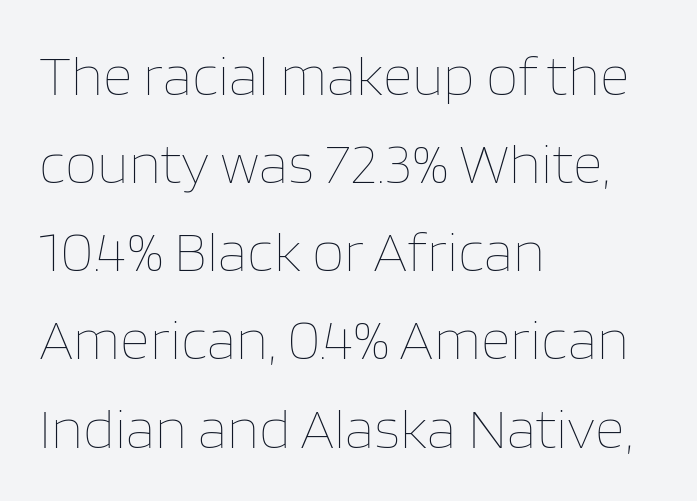
{"italic": "no", "bold": "no", "weight": "thin", "width": "normal", "stroke_contrast": "low", "x_height": "large", "monospaced": "no", "underline": "no", "align": "left", "line_spacing": "normal", "line_spacing_ratio": 1.52, "letter_spacing": "normal", "letter_spacing_em": 0.0, "glyph_px": 58}
